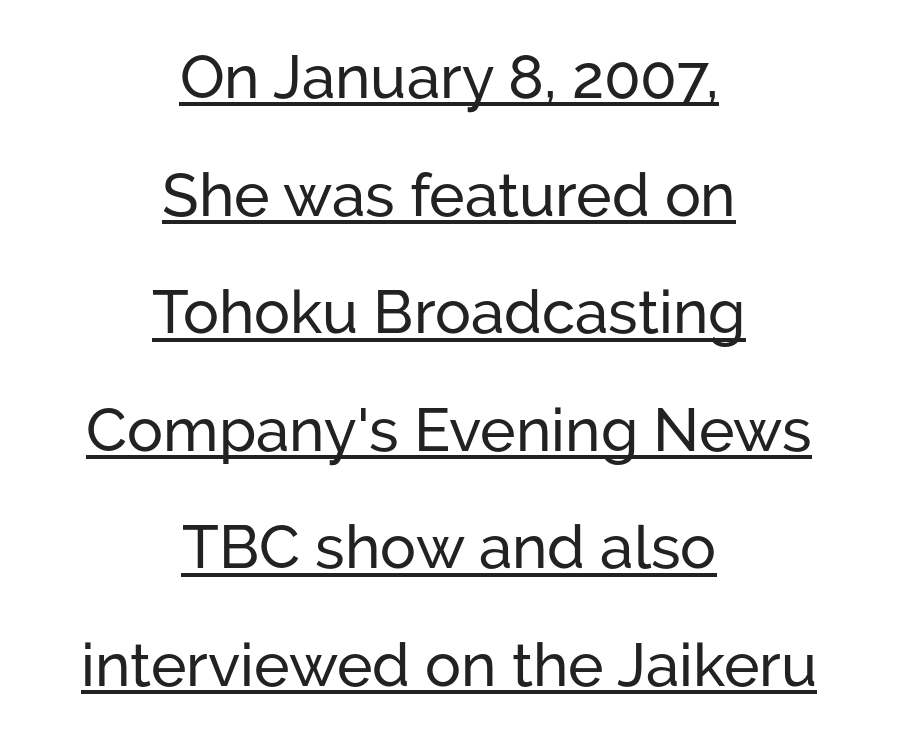
The image shows 60 px sans-serif type, upright; set centered, loose line spacing (1.96x), normal letter spacing, underlined; low stroke contrast and a medium x-height.
